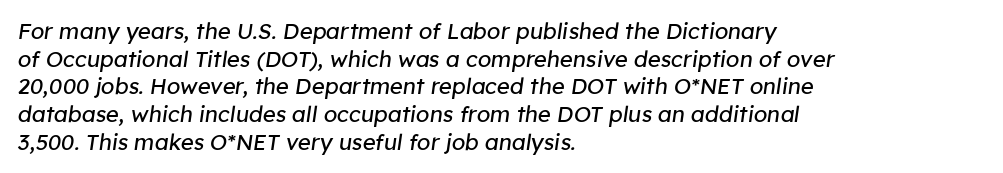
{"italic": "yes", "lean": "right", "slant_degrees": 8, "bold": "no", "underline": "no", "align": "left", "line_spacing": "normal", "line_spacing_ratio": 1.26, "letter_spacing": "normal", "letter_spacing_em": 0.0, "glyph_px": 22}
